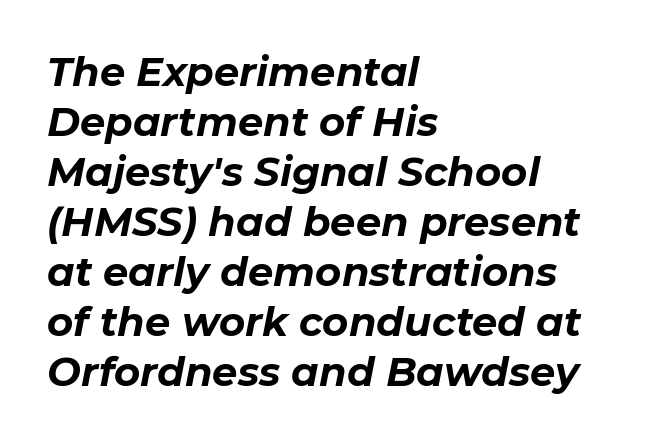
Q: Is the text bold? A: Yes.
Q: Is the text italic (slanted)? A: Yes, it leans right by about 11 degrees.
Q: Is the text underlined? A: No.
Q: How is the paragraph aligned? A: Left-aligned.
Q: Is the spacing between letters normal or unusually wide? A: Normal.
Q: Is the spacing between lines tight, normal or loose? A: Normal.
Q: Width (condensed, normal, or wide)? A: Normal.
Q: Stroke contrast? A: Low.
Q: x-height? A: Medium.
Q: Monospaced? A: No.
